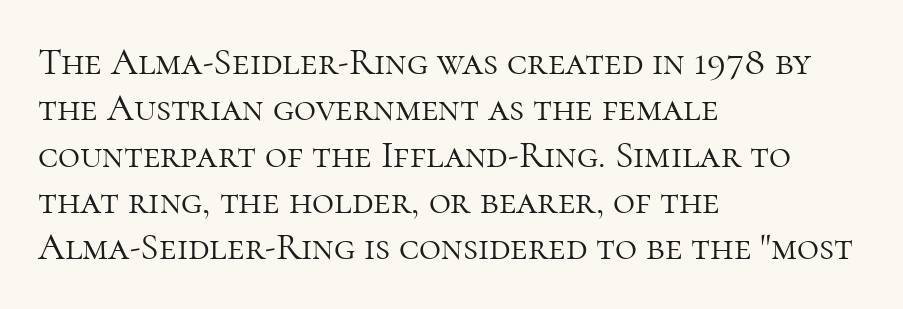
Proportional: the letters do not fall into vertical columns. Descenders are the only things crossing below the line. A typesetter would mark this as roman, not italic. Note: serifs present on the glyphs. Stem width sits at or under what a default text font uses. The rendering anchors every line to the left-hand side.
